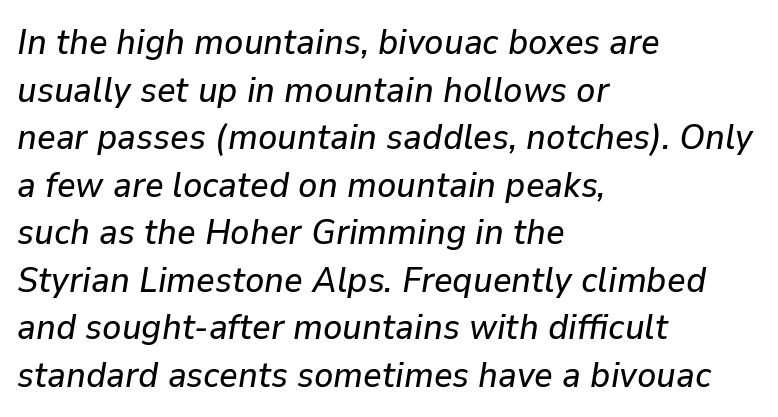
{"italic": "yes", "lean": "right", "slant_degrees": 9, "width": "normal", "stroke_contrast": "low", "x_height": "medium", "monospaced": "no", "underline": "no", "align": "left", "line_spacing": "normal", "line_spacing_ratio": 1.32, "letter_spacing": "normal", "letter_spacing_em": 0.0, "glyph_px": 36}
